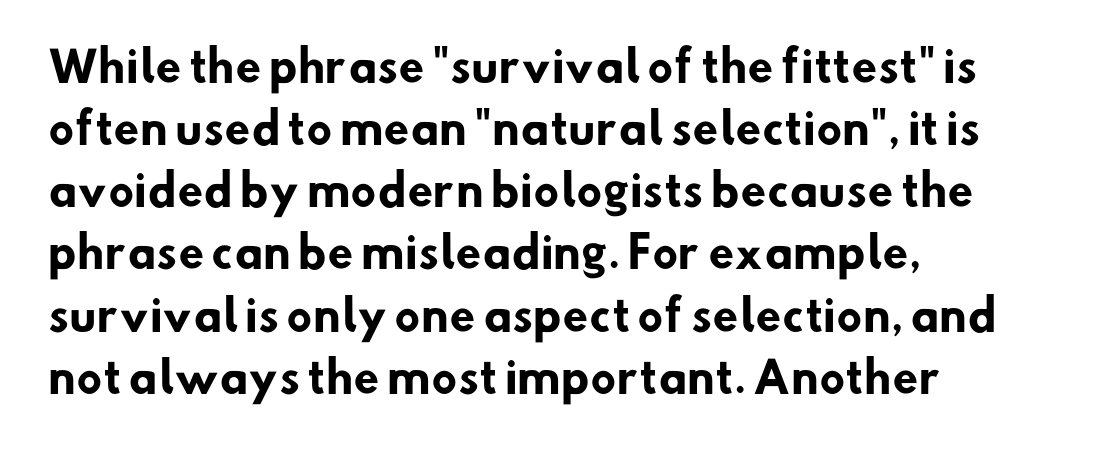
The space between consecutive lines is moderate. Nobody touched the tracking dial on this one. Caption: bold face, heavy strokes. A student would call this left alignment; a typographer would say flush left, rag right. A clean baseline with only descenders dipping below it.
